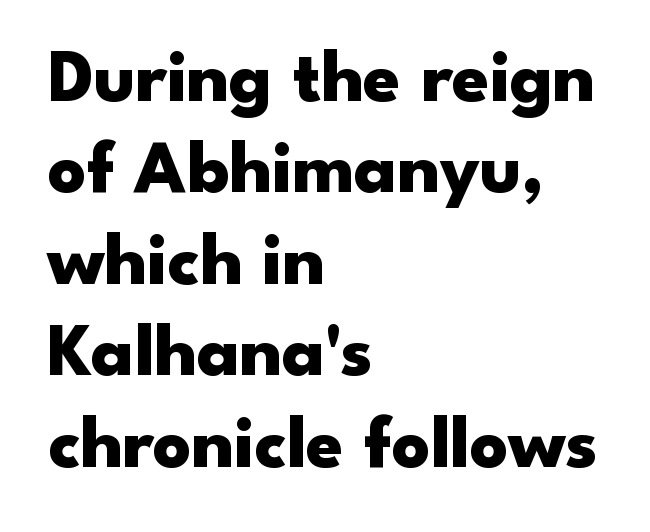
The type family on display is of the sans-serif kind. Spacing verdict: proportional, widths tailored to each character. Characters follow at the spacing the type designer built in. Every row of glyphs begins at an identical x-position on the left. Plenty of ink on the page — the face is bold. This sample uses an upright cut, with every glyph sitting square on the baseline.
